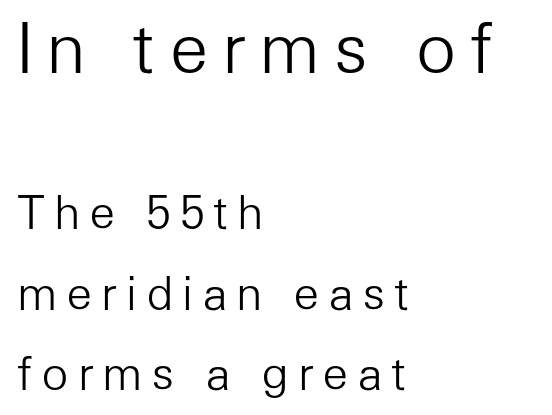
Q: Is the text bold? A: No.
Q: Is the text italic (slanted)? A: No, it is upright.
Q: Is the typeface a serif or a sans-serif typeface? A: Sans-serif.
Q: Is the text underlined? A: No.
Q: How is the paragraph aligned? A: Left-aligned.
Q: Which block of text is set in a larger size, the first (top) or the second (bottom)? A: The first (top) one.
Q: Width (condensed, normal, or wide)? A: Normal.
Q: Stroke contrast? A: Low.
Q: x-height? A: Medium.
Q: Monospaced? A: No.
